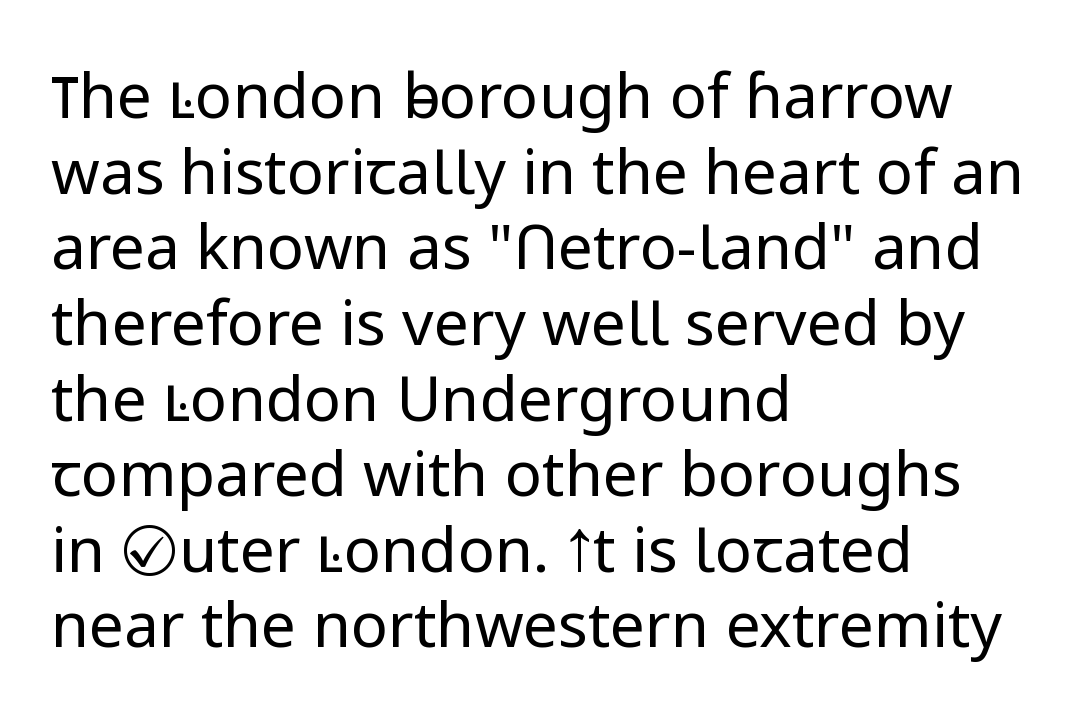
The image shows 62 px regular-weight sans-serif type, upright; set left-aligned, line spacing 1.22x, normal letter spacing, not underlined; low stroke contrast and a medium x-height.
